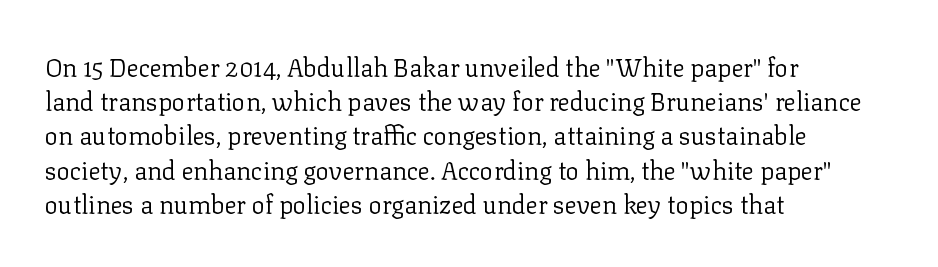
{"italic": "no", "bold": "no", "underline": "no", "align": "left", "line_spacing": "normal", "line_spacing_ratio": 1.37, "letter_spacing": "normal", "letter_spacing_em": 0.0, "glyph_px": 25}
